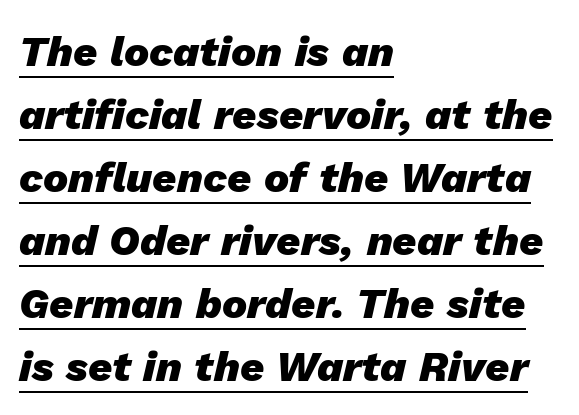
The image shows 42 px heavy type, italic (leaning right); set left-aligned, normal line spacing (1.5x), normal letter spacing, underlined; low stroke contrast and a medium x-height.
